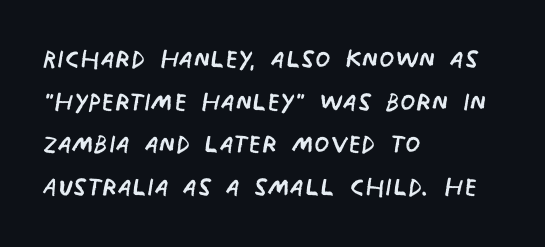
Any mark beneath the type? The region is blank. The compositor pushed each line to the left boundary. Honestly, the letter spacing is just normal — you wouldn't notice it. The weight would be labelled regular, book, light, or lighter still.
